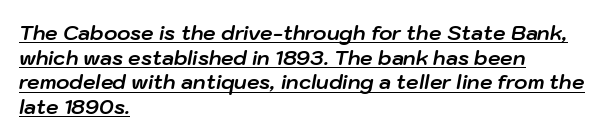
Q: Is the text bold? A: Yes.
Q: Is the text italic (slanted)? A: Yes, it leans right by about 10 degrees.
Q: Is the text underlined? A: Yes.
Q: How is the paragraph aligned? A: Left-aligned.
Q: Is the spacing between letters normal or unusually wide? A: Normal.
